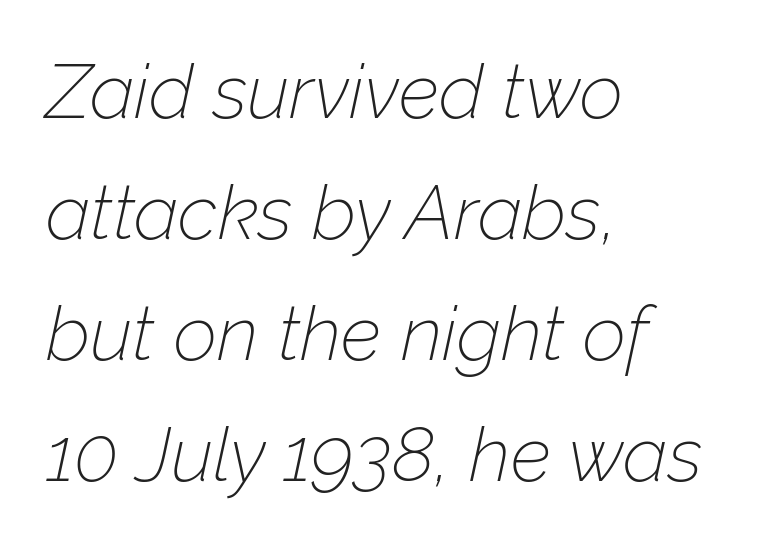
The image shows 76 px thin type, italic (leaning right); set left-aligned, normal line spacing (1.59x), normal letter spacing, not underlined; low stroke contrast and a medium x-height.
